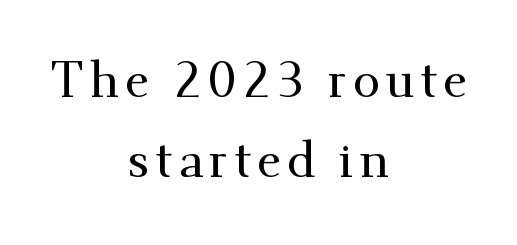
The image shows 50 px serif type, upright; set centered, normal line spacing (1.61x), not underlined; medium stroke contrast and a small x-height.
